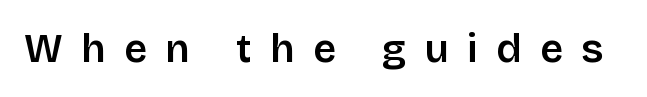
{"serif": "no", "italic": "no", "width": "normal", "stroke_contrast": "low", "x_height": "large", "monospaced": "no", "underline": "no", "letter_spacing": "wide", "letter_spacing_em": 0.46, "glyph_px": 40}
